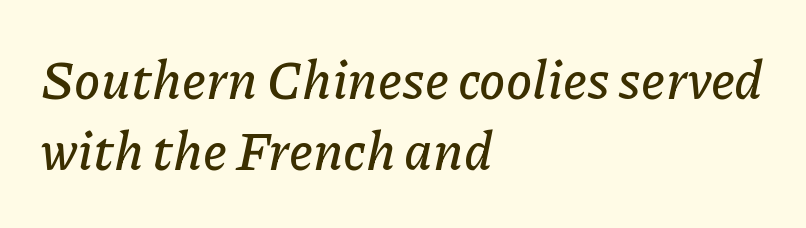
{"italic": "yes", "lean": "right", "slant_degrees": 11, "width": "normal", "stroke_contrast": "low", "x_height": "medium", "monospaced": "no", "underline": "no", "align": "left", "line_spacing": "normal", "line_spacing_ratio": 1.34, "letter_spacing": "normal", "letter_spacing_em": 0.0, "glyph_px": 53}
